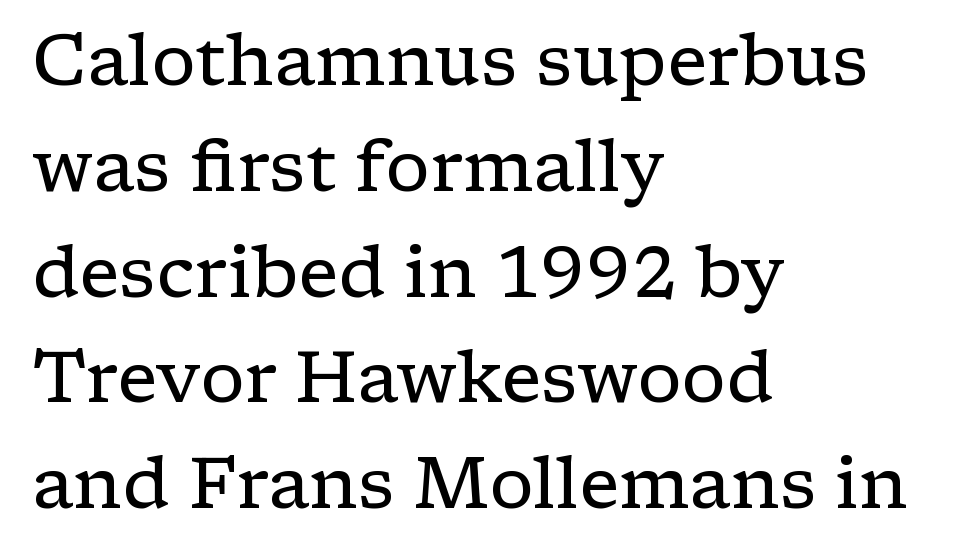
{"serif": "yes", "italic": "no", "bold": "no", "weight": "regular", "width": "wide", "stroke_contrast": "low", "x_height": "medium", "monospaced": "no", "underline": "no", "align": "left", "line_spacing": "normal", "line_spacing_ratio": 1.49, "letter_spacing": "normal", "letter_spacing_em": 0.0, "glyph_px": 71}
